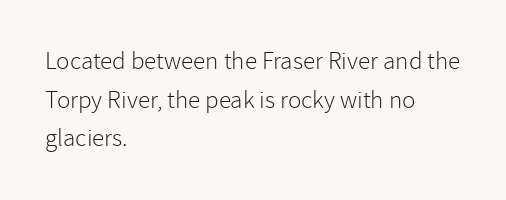
{"italic": "no", "bold": "no", "underline": "no", "align": "left", "line_spacing": "normal", "line_spacing_ratio": 1.55, "letter_spacing": "normal", "letter_spacing_em": 0.0, "glyph_px": 25}
